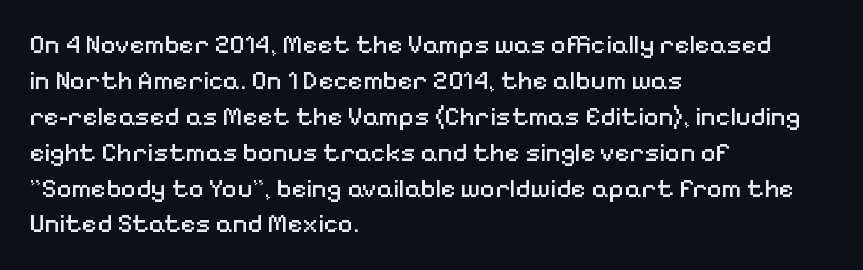
Q: Is the text bold? A: No.
Q: Is the text italic (slanted)? A: No, it is upright.
Q: Is the text underlined? A: No.
Q: How is the paragraph aligned? A: Left-aligned.
Q: Is the spacing between letters normal or unusually wide? A: Normal.
Q: Is the spacing between lines tight, normal or loose? A: Normal.
